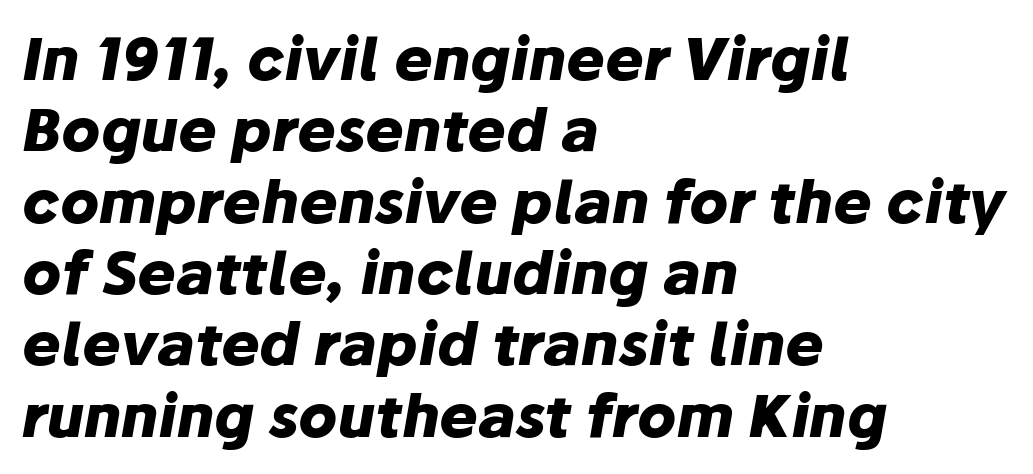
Q: Is the text bold? A: Yes.
Q: Is the text italic (slanted)? A: Yes, it leans right by about 10 degrees.
Q: Is the text underlined? A: No.
Q: How is the paragraph aligned? A: Left-aligned.
Q: Is the spacing between letters normal or unusually wide? A: Normal.
Q: Width (condensed, normal, or wide)? A: Normal.
Q: Stroke contrast? A: Low.
Q: x-height? A: Medium.
Q: Monospaced? A: No.
